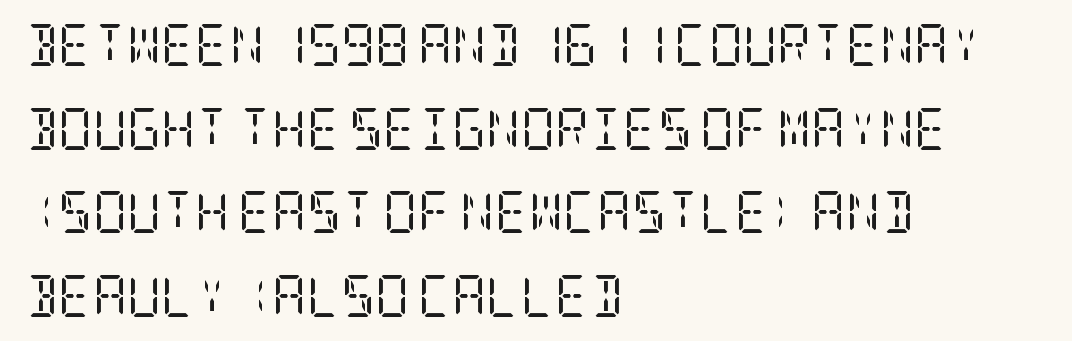
The image shows 42 px regular-weight, condensed serif type, upright; set left-aligned, loose line spacing (1.99x), normal letter spacing, not underlined; low stroke contrast and a large x-height.
